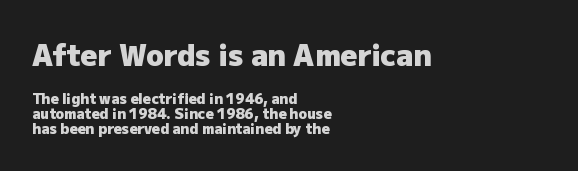
{"serif": "no", "italic": "no", "bold": "yes", "weight": "heavy", "width": "normal", "stroke_contrast": "low", "x_height": "medium", "monospaced": "no", "underline": "no", "align": "left", "line_spacing": "tight", "line_spacing_ratio": 1.08, "letter_spacing": "normal", "letter_spacing_em": 0.0, "larger_block": "first", "size_ratio": 2.07, "glyph_px": 29}
